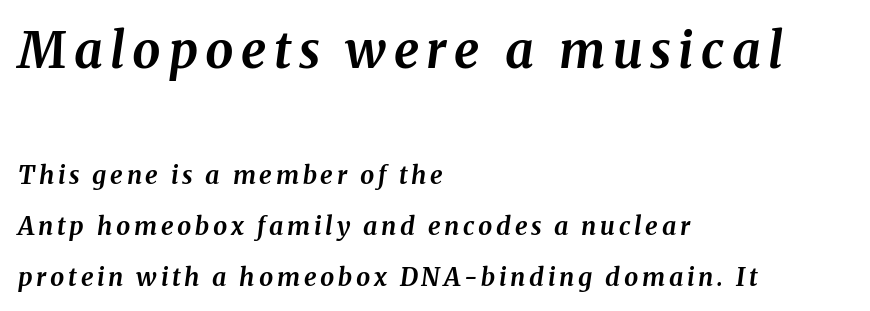
The image shows 50 px bold type, italic (leaning right); set left-aligned, loose line spacing (2.03x), not underlined; the first (top) block is 2.0x larger; medium stroke contrast and a medium x-height.
